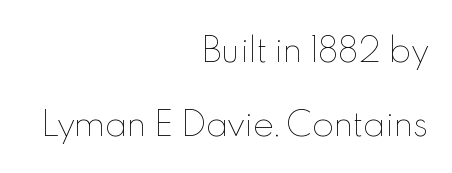
{"italic": "no", "bold": "no", "weight": "thin", "width": "normal", "x_height": "small", "monospaced": "no", "underline": "no", "align": "right", "line_spacing": "loose", "line_spacing_ratio": 2.32, "letter_spacing": "normal", "letter_spacing_em": 0.0, "glyph_px": 32}
